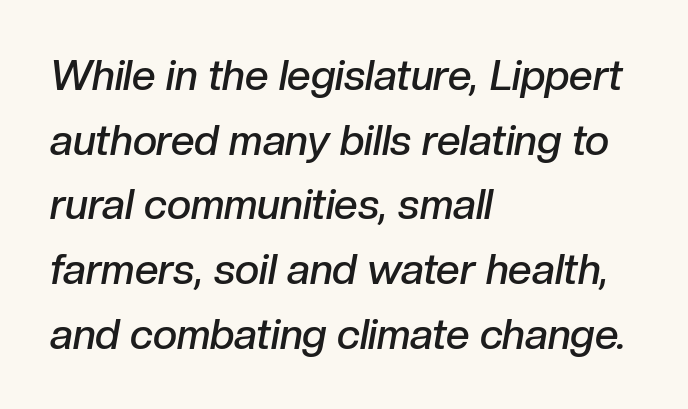
The image shows 42 px semibold type, italic (leaning right); set left-aligned, normal line spacing (1.54x), normal letter spacing, not underlined; low stroke contrast and a medium x-height.
